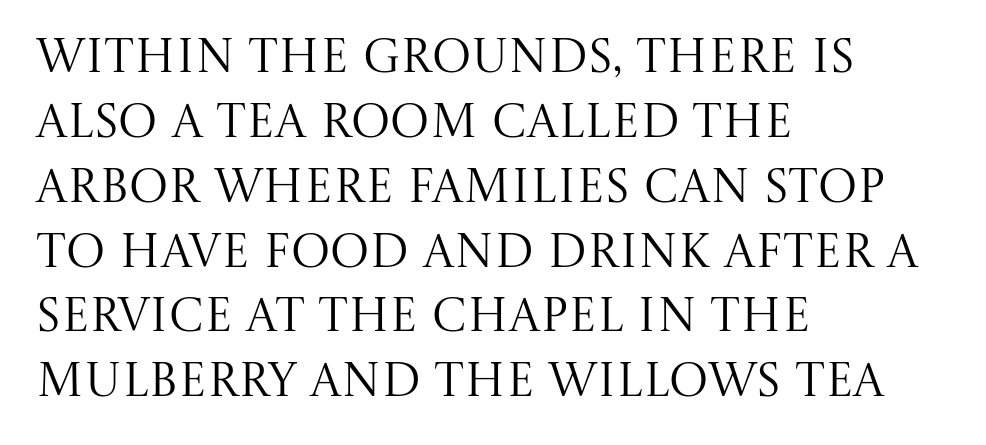
The image shows 47 px regular-weight serif type, upright; set left-aligned, normal line spacing (1.38x), normal letter spacing, not underlined; medium stroke contrast and a large x-height.
